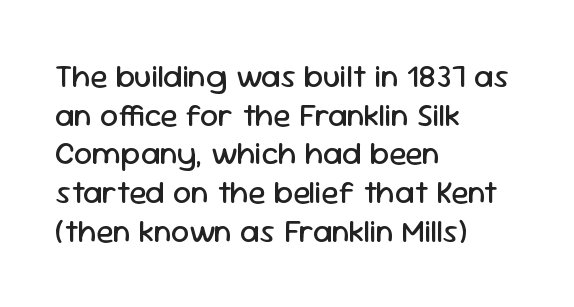
The image shows 32 px regular-weight sans-serif type, upright; set left-aligned, line spacing 1.21x, normal letter spacing, not underlined; low stroke contrast and a medium x-height.
